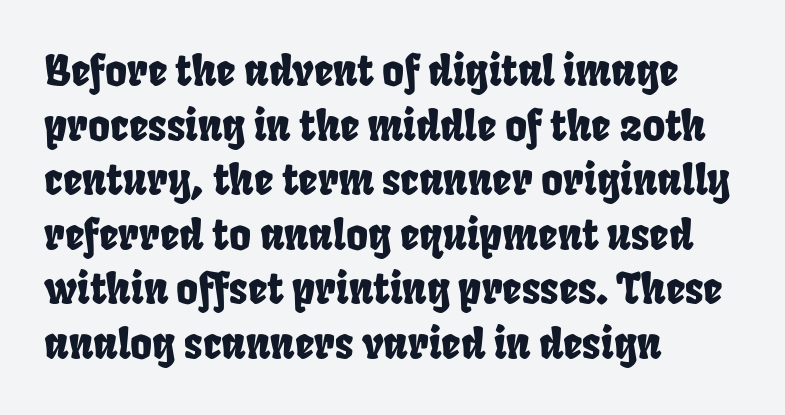
{"serif": "no", "width": "condensed", "stroke_contrast": "low", "x_height": "large", "monospaced": "no", "underline": "no", "align": "left", "line_spacing": "normal", "line_spacing_ratio": 1.3, "letter_spacing": "normal", "letter_spacing_em": 0.0, "glyph_px": 42}
